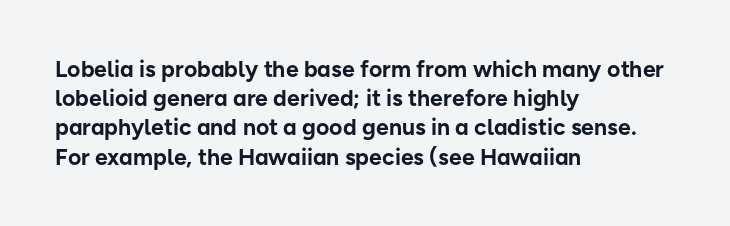
The image shows 23 px bold type, upright; set left-aligned, normal line spacing (1.27x), normal letter spacing, not underlined.
